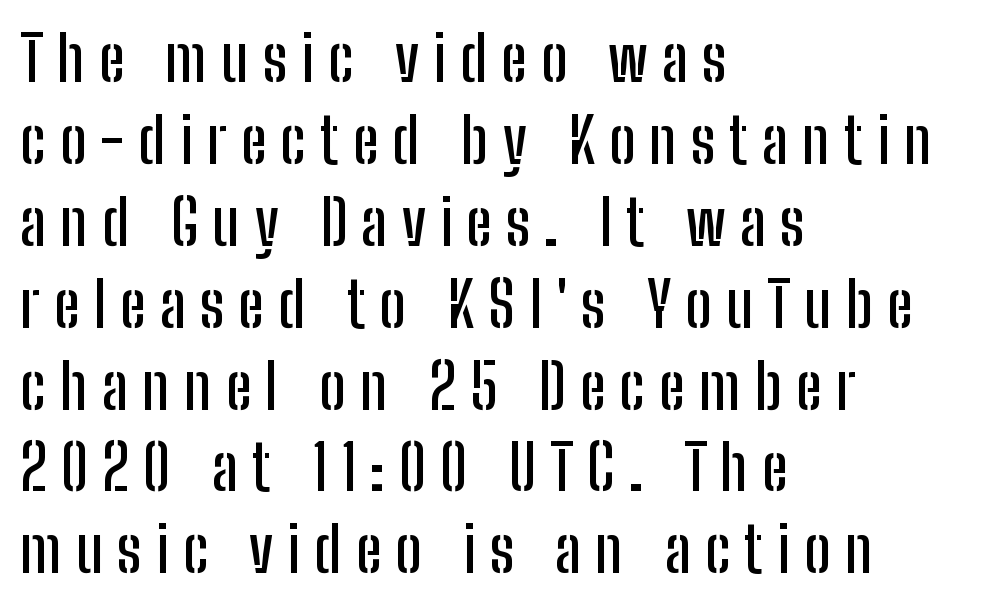
Q: Is the text italic (slanted)? A: No, it is upright.
Q: Is the typeface a serif or a sans-serif typeface? A: Sans-serif.
Q: Is the text underlined? A: No.
Q: How is the paragraph aligned? A: Left-aligned.
Q: Is the spacing between letters normal or unusually wide? A: Unusually wide.
Q: Is the spacing between lines tight, normal or loose? A: Normal.
Q: Width (condensed, normal, or wide)? A: Condensed.
Q: Stroke contrast? A: Low.
Q: x-height? A: Medium.
Q: Monospaced? A: No.
